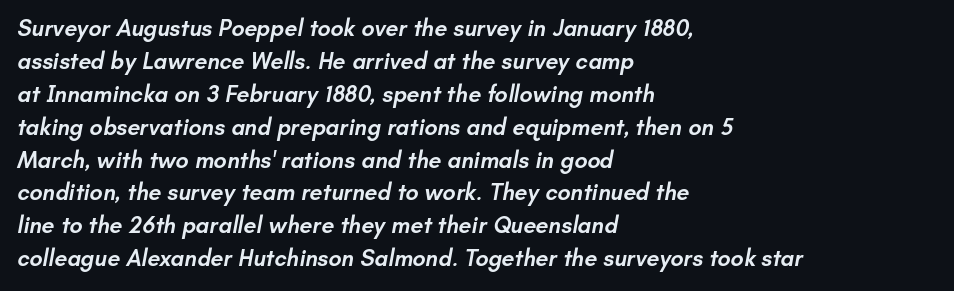
Q: Is the text bold? A: Semi-bold.
Q: Is the text underlined? A: No.
Q: How is the paragraph aligned? A: Left-aligned.
Q: Is the spacing between letters normal or unusually wide? A: Normal.
Q: Is the spacing between lines tight, normal or loose? A: Normal.
